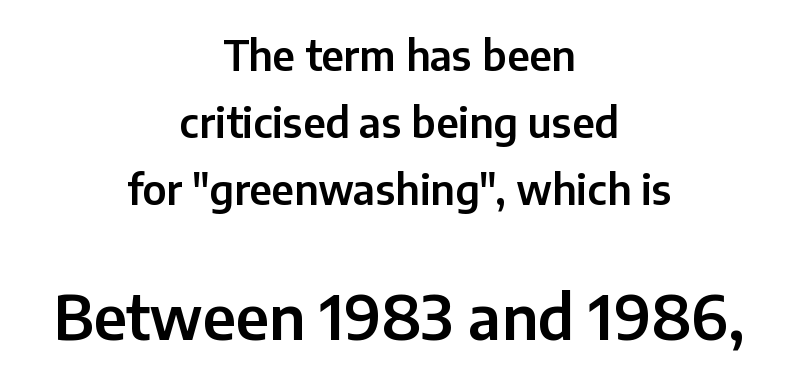
{"serif": "no", "italic": "no", "width": "normal", "stroke_contrast": "low", "x_height": "medium", "monospaced": "no", "underline": "no", "align": "center", "line_spacing": "normal", "line_spacing_ratio": 1.63, "letter_spacing": "normal", "letter_spacing_em": 0.0, "larger_block": "second", "size_ratio": 1.49, "glyph_px": 61}
